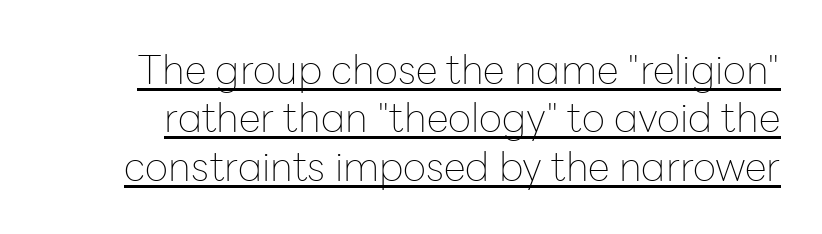
The image shows 40 px thin sans-serif type, upright; set line spacing 1.21x, normal letter spacing, underlined; low stroke contrast and a medium x-height.
